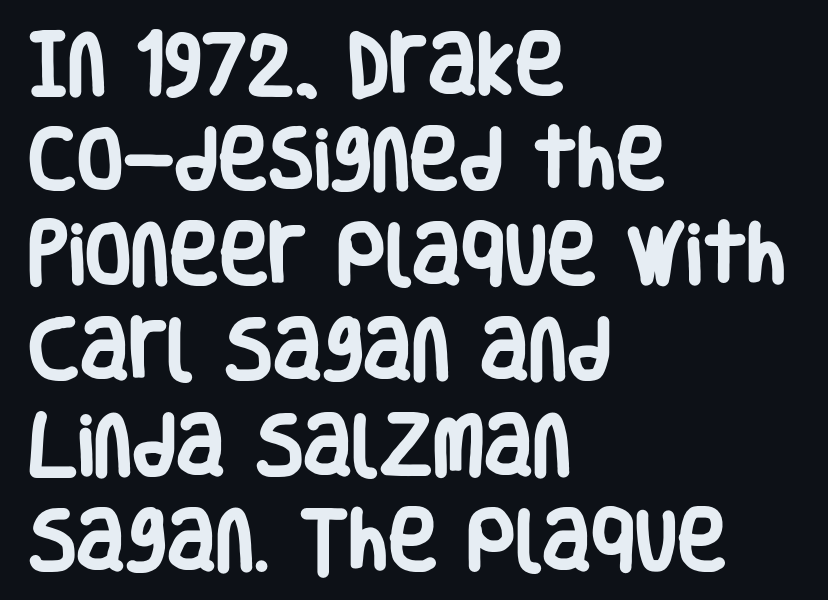
Compared with typical paragraphs, the rows here are spaced about the same. The letters advance in unequal steps, a hallmark of proportional type. Visually the block forms a straight wall on the left and a jagged coastline on the right. The specimen reads as upright at a glance.
